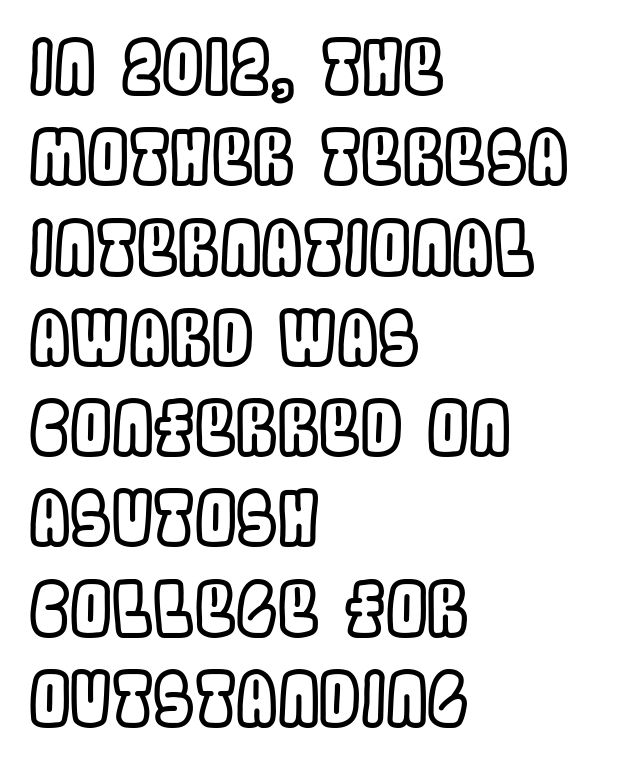
The image shows 74 px condensed type, upright; set left-aligned, line spacing 1.22x, normal letter spacing, not underlined; a large x-height.
